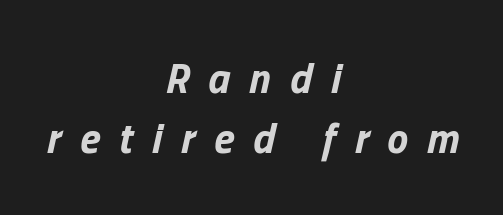
The image shows 42 px bold type, italic (leaning right); set centered, normal line spacing (1.42x), unusually wide letter spacing (+0.45 em), not underlined; low stroke contrast and a medium x-height.
